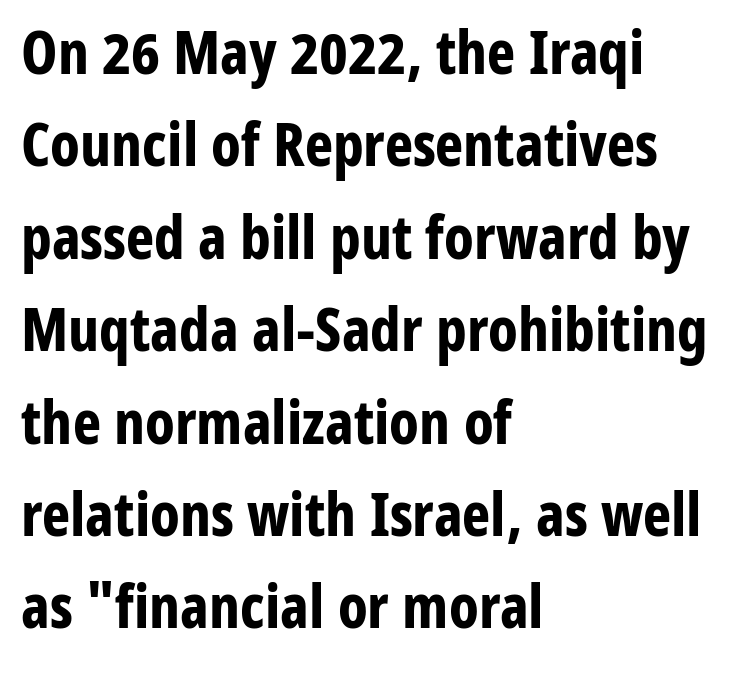
The paragraph shown leans on its left margin. Italic: no, the glyphs are upright roman. Do the characters align in a grid? No, the font is proportional. Nobody touched the tracking dial on this one. Horizontal bands of white between lines are of average thickness. The typeface chosen for these lines omits serifs.
